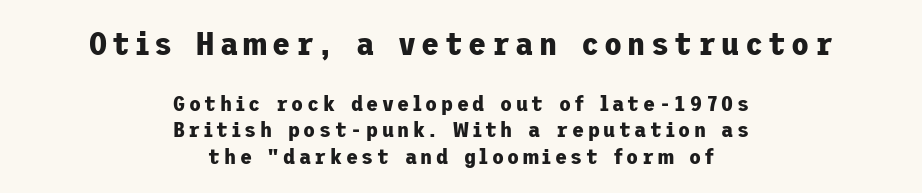
Q: Is the text bold? A: Yes.
Q: Is the text italic (slanted)? A: No, it is upright.
Q: Is the typeface a serif or a sans-serif typeface? A: Sans-serif.
Q: Is the text underlined? A: No.
Q: How is the paragraph aligned? A: Centered.
Q: Which block of text is set in a larger size, the first (top) or the second (bottom)? A: The first (top) one.
Q: Width (condensed, normal, or wide)? A: Normal.
Q: Stroke contrast? A: Low.
Q: x-height? A: Medium.
